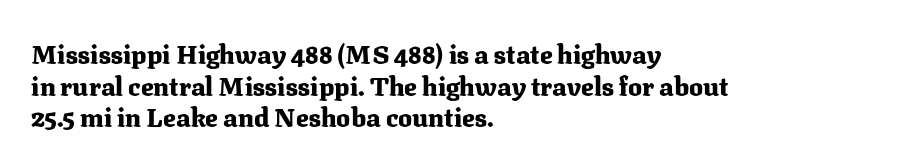
Q: Is the text bold? A: Yes.
Q: Is the text italic (slanted)? A: No, it is upright.
Q: Is the text underlined? A: No.
Q: How is the paragraph aligned? A: Left-aligned.
Q: Is the spacing between letters normal or unusually wide? A: Normal.
